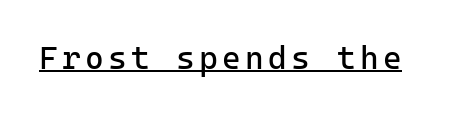
{"serif": "no", "italic": "no", "bold": "no", "weight": "regular", "width": "normal", "stroke_contrast": "low", "x_height": "medium", "monospaced": "yes", "underline": "yes", "glyph_px": 32}
